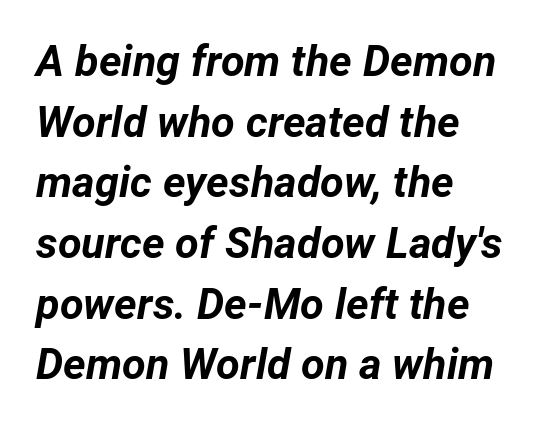
The image shows 43 px bold type, italic (leaning right); set left-aligned, normal line spacing (1.41x), normal letter spacing, not underlined; low stroke contrast and a medium x-height.
